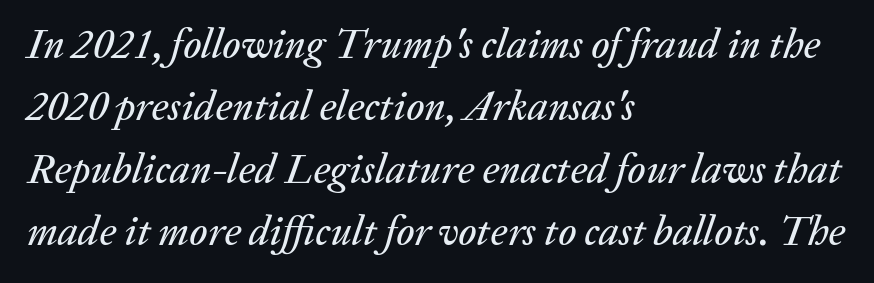
The image shows 41 px text type, italic (leaning right); set left-aligned, normal line spacing (1.52x), normal letter spacing, not underlined; low stroke contrast and a medium x-height.
